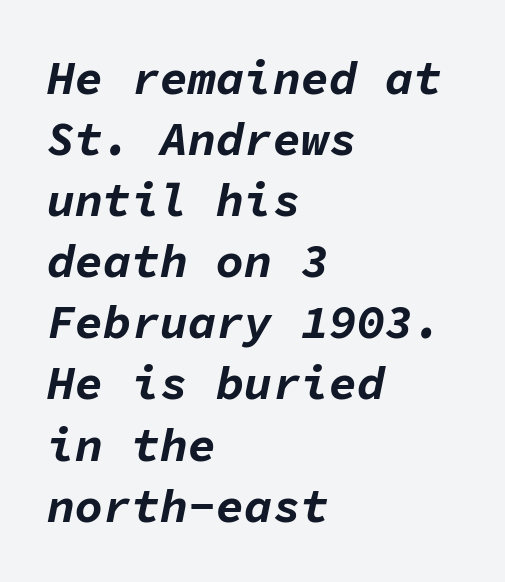
The image shows 47 px bold type, italic (leaning right), monospaced; set left-aligned, normal line spacing (1.3x), normal letter spacing, not underlined; low stroke contrast and a medium x-height.
